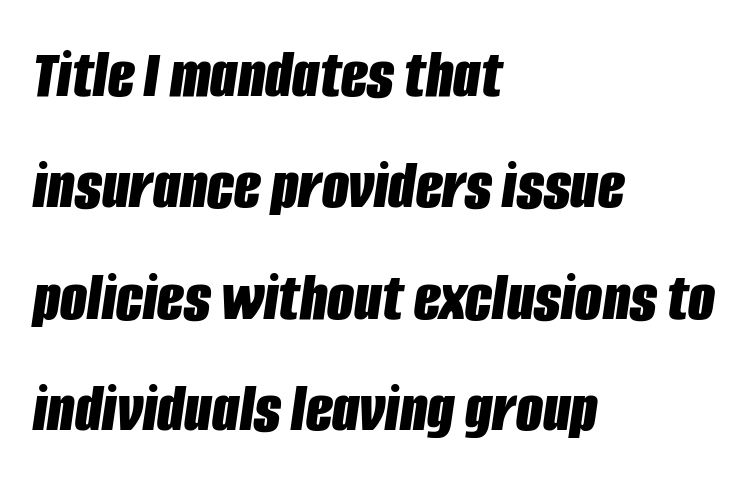
Descenders are the only things crossing below the line. Compared with a centered layout, this one pins lines to the left instead. Here the designer chose a conventional face with non-uniform glyph widths. How would I describe the line gaps? Plain and ordinary. Chunky letters — that's bold for sure. The specimen reads as italic at a glance.
